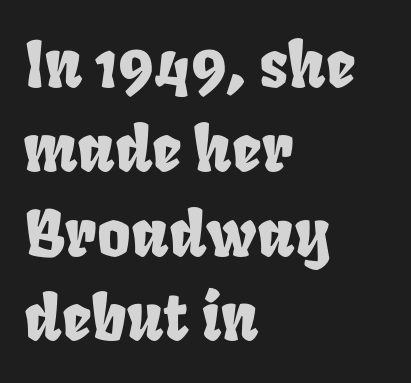
{"width": "condensed", "stroke_contrast": "low", "x_height": "large", "monospaced": "no", "underline": "no", "align": "left", "line_spacing": "normal", "line_spacing_ratio": 1.32, "letter_spacing": "normal", "letter_spacing_em": 0.0, "glyph_px": 64}
